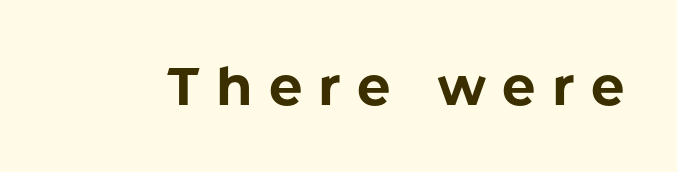
The image shows 53 px bold sans-serif type, upright; set unusually wide letter spacing (+0.3 em), not underlined; low stroke contrast and a medium x-height.
